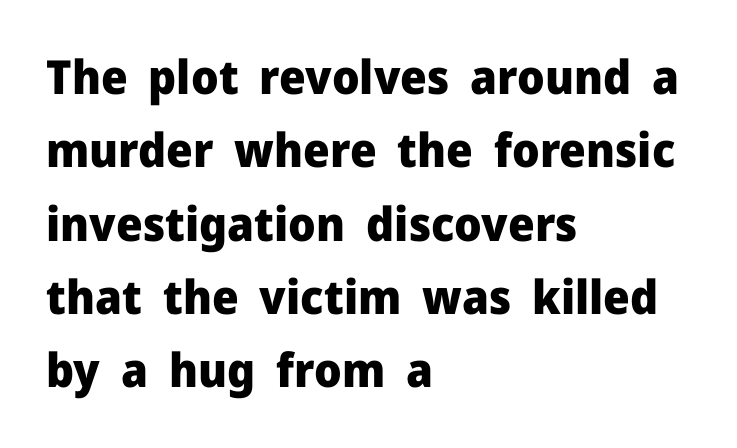
The glyphs in this specimen are sans serif. The glyphs are unaccompanied by any horizontal stroke below them. Is this a fixed-width face? No — the glyphs have proportional, varying widths. No italicization has been applied; the sample stays upright. Each word holds together tightly as a unit, with standard inter-letter gaps. Line spacing here is normal.
